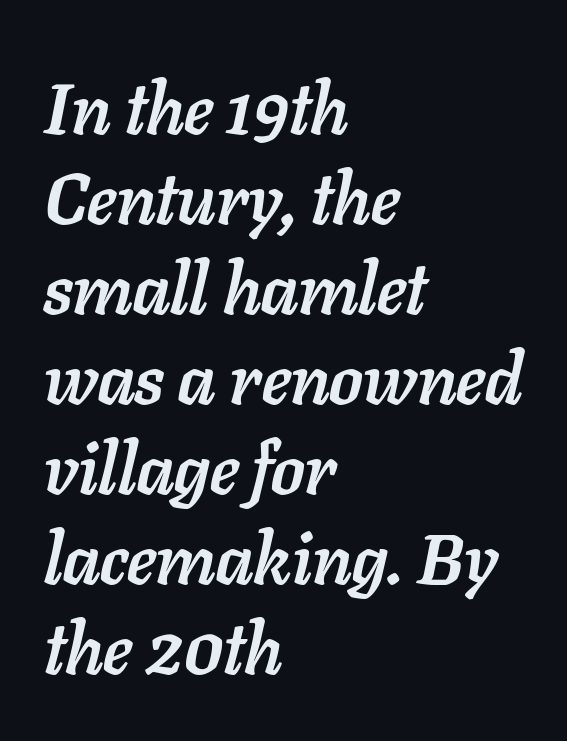
The image shows 72 px semibold type, italic (leaning right); set left-aligned, normal line spacing (1.25x), normal letter spacing, not underlined; low stroke contrast and a medium x-height.
